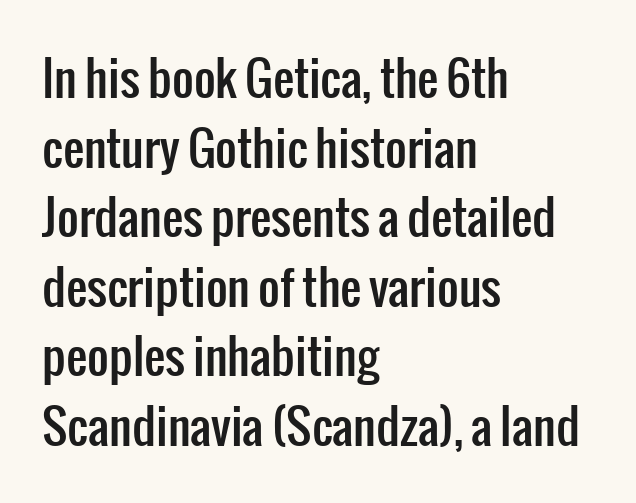
Q: Is the text italic (slanted)? A: No, it is upright.
Q: Is the typeface a serif or a sans-serif typeface? A: Sans-serif.
Q: Is the text underlined? A: No.
Q: How is the paragraph aligned? A: Left-aligned.
Q: Is the spacing between letters normal or unusually wide? A: Normal.
Q: Is the spacing between lines tight, normal or loose? A: Normal.
Q: Width (condensed, normal, or wide)? A: Condensed.
Q: Stroke contrast? A: Low.
Q: x-height? A: Medium.
Q: Monospaced? A: No.
